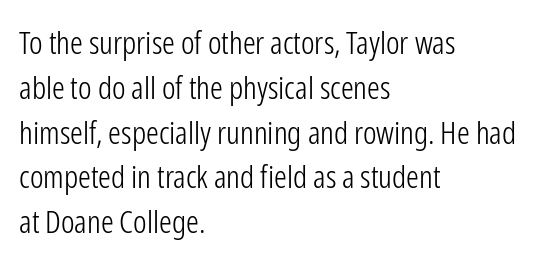
A sans-serif font was chosen for this passage. The foot of each line stays bare and open. Posture: straight, roman, zero tilt. Whoever set this chose a conventional vertical rhythm. The passage shown is typed in a proportional face where columns would drift. Here the glyphs are tracked normally, forming tight word shapes.
